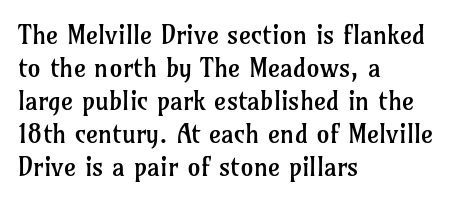
{"italic": "no", "bold": "no", "underline": "no", "align": "left", "line_spacing": "normal", "line_spacing_ratio": 1.27, "letter_spacing": "normal", "letter_spacing_em": 0.0, "glyph_px": 26}
